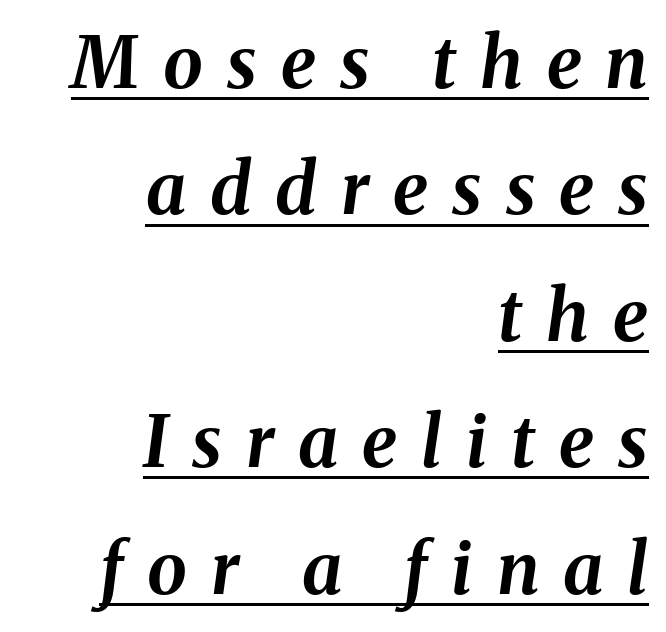
{"italic": "yes", "lean": "right", "slant_degrees": 8, "bold": "yes", "weight": "bold", "width": "normal", "stroke_contrast": "medium", "x_height": "medium", "monospaced": "no", "underline": "yes", "align": "right", "line_spacing_ratio": 1.78, "letter_spacing": "wide", "letter_spacing_em": 0.34, "glyph_px": 71}
